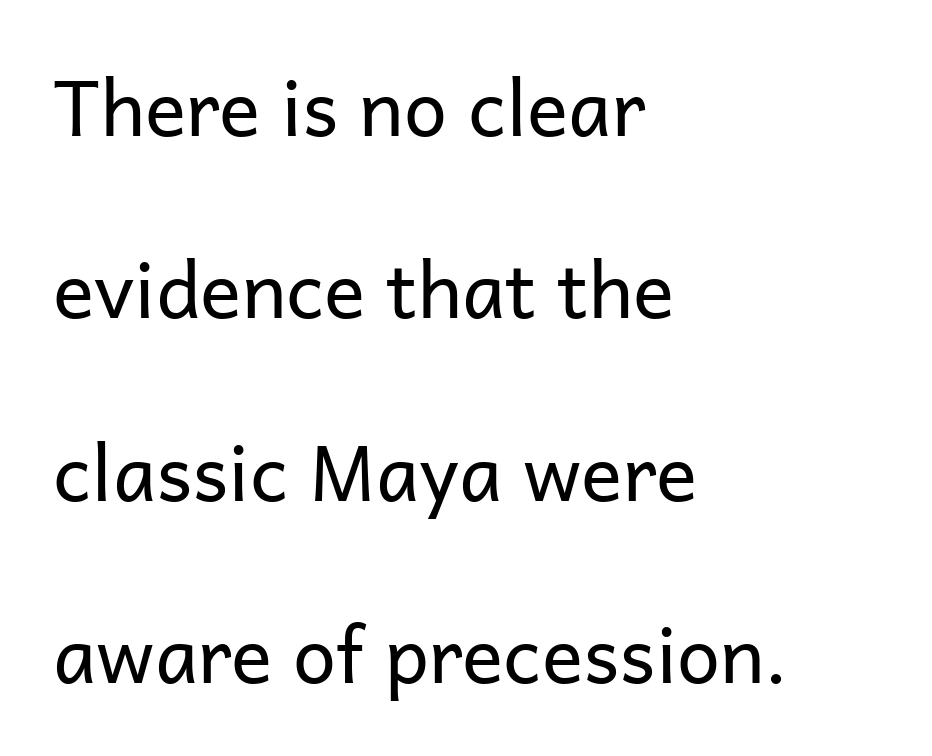
{"serif": "no", "italic": "no", "bold": "no", "weight": "regular", "width": "normal", "stroke_contrast": "low", "x_height": "medium", "monospaced": "no", "underline": "no", "align": "left", "line_spacing": "loose", "line_spacing_ratio": 2.37, "letter_spacing": "normal", "letter_spacing_em": 0.0, "glyph_px": 77}
